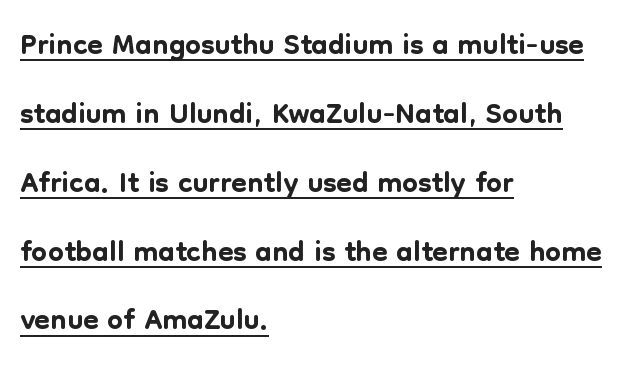
Q: Is the text italic (slanted)? A: No, it is upright.
Q: Is the typeface a serif or a sans-serif typeface? A: Sans-serif.
Q: Is the text underlined? A: Yes.
Q: How is the paragraph aligned? A: Left-aligned.
Q: Is the spacing between letters normal or unusually wide? A: Normal.
Q: Is the spacing between lines tight, normal or loose? A: Normal.
Q: Width (condensed, normal, or wide)? A: Normal.
Q: Stroke contrast? A: Low.
Q: x-height? A: Medium.
Q: Monospaced? A: No.
